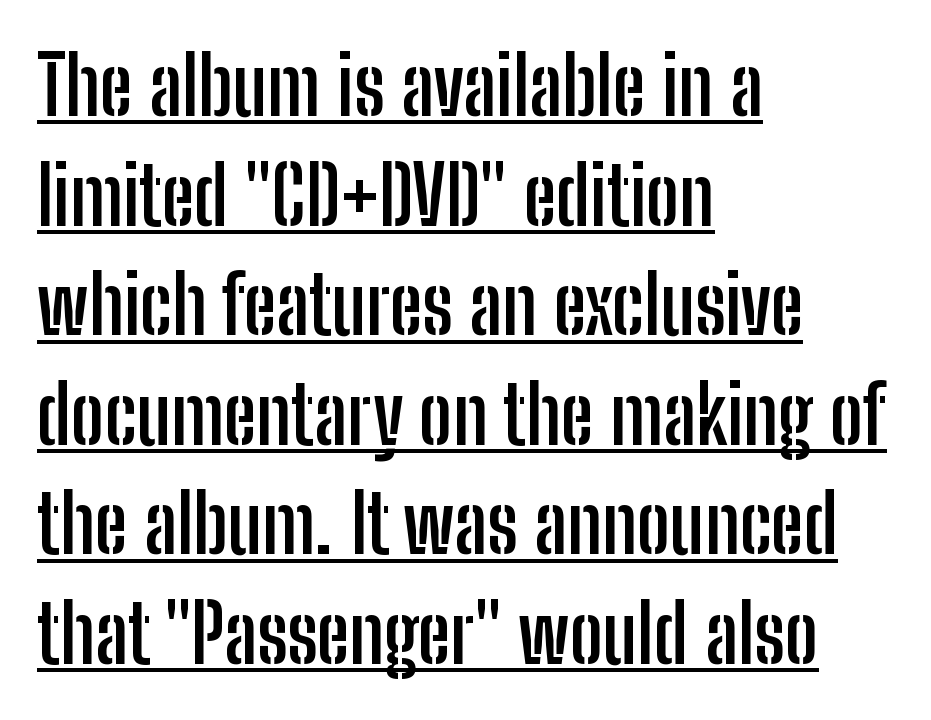
Underlined type. A dark, heavy texture on the line: the type is bold. This sample uses plain, unmodified letter spacing. Line beginnings align vertically; line endings do not. The passage shown is typed in a proportional face where columns would drift.
